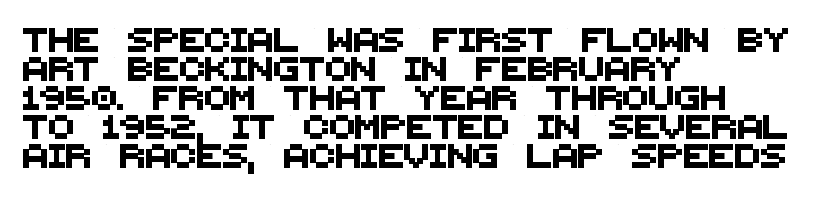
The image shows 24 px text type; set left-aligned, line spacing 1.21x, normal letter spacing, not underlined.
